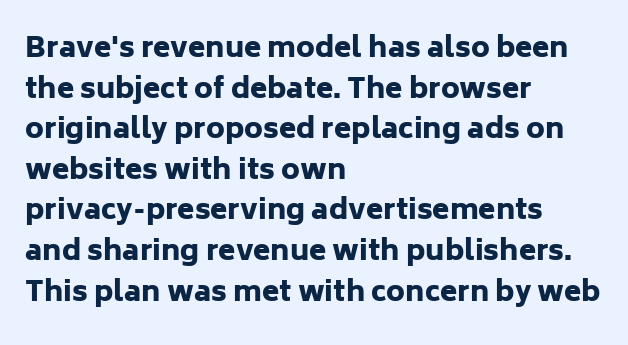
Q: Is the text bold? A: Yes.
Q: Is the text italic (slanted)? A: No, it is upright.
Q: Is the typeface a serif or a sans-serif typeface? A: Sans-serif.
Q: Is the text underlined? A: No.
Q: How is the paragraph aligned? A: Left-aligned.
Q: Is the spacing between letters normal or unusually wide? A: Normal.
Q: Is the spacing between lines tight, normal or loose? A: Normal.
Q: Width (condensed, normal, or wide)? A: Normal.
Q: Stroke contrast? A: Low.
Q: x-height? A: Medium.
Q: Monospaced? A: No.
